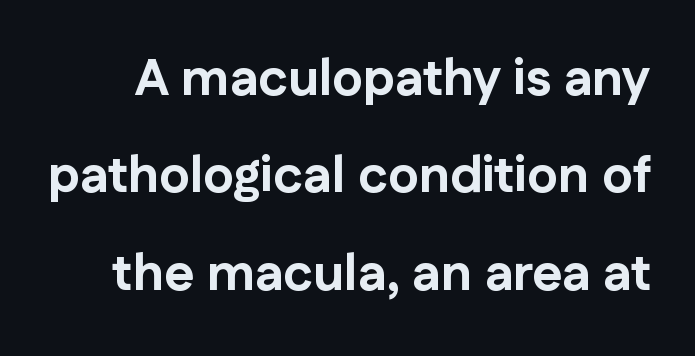
{"serif": "no", "italic": "no", "bold": "yes", "weight": "bold", "width": "normal", "stroke_contrast": "low", "x_height": "medium", "monospaced": "no", "underline": "no", "line_spacing": "loose", "line_spacing_ratio": 1.91, "letter_spacing": "normal", "letter_spacing_em": 0.0, "glyph_px": 51}
